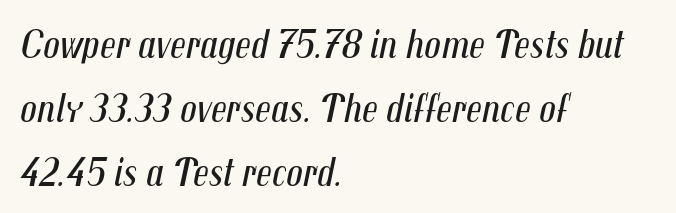
Which margin do the lines hug? The left one — the right edge is uneven. Each row of text sits above clean, open space. Do the characters align in a grid? No, the font is proportional. Normally led — the rows are evenly, conventionally spaced. Stroke mass is kept to a normal reading level or below.
